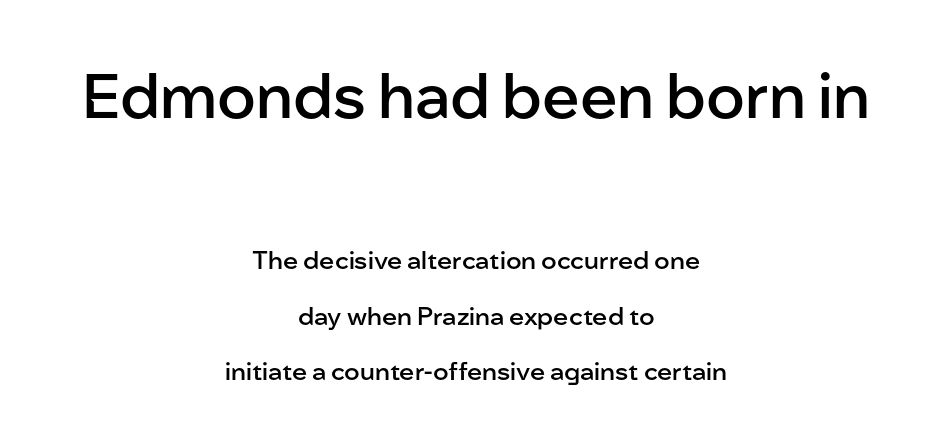
{"serif": "no", "italic": "no", "bold": "semi", "weight": "semibold", "width": "normal", "stroke_contrast": "low", "x_height": "medium", "monospaced": "no", "underline": "no", "align": "center", "line_spacing": "loose", "line_spacing_ratio": 2.23, "letter_spacing": "normal", "letter_spacing_em": 0.0, "larger_block": "first", "size_ratio": 2.48, "glyph_px": 62}
